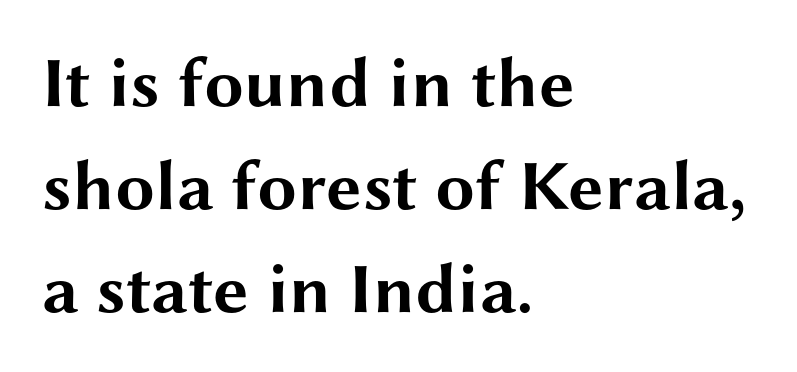
Reading down the block, your eye returns to a fixed left position each line. The space directly below the letters is spotless. You could not count columns in this text — the font is proportionally spaced. You could call the tracking neutral — neither tight nor loose.
